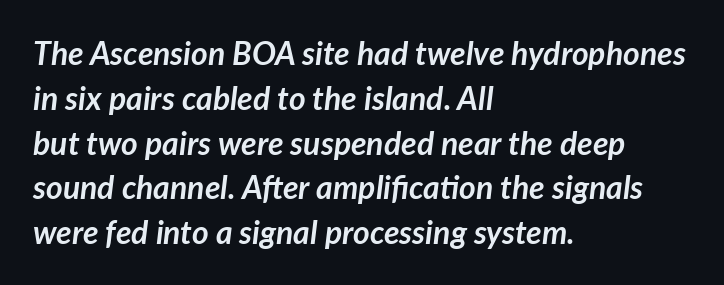
{"italic": "yes", "lean": "right", "slant_degrees": 7, "bold": "yes", "weight": "semibold", "width": "normal", "stroke_contrast": "low", "x_height": "medium", "monospaced": "no", "underline": "no", "align": "left", "line_spacing": "normal", "line_spacing_ratio": 1.4, "letter_spacing": "normal", "letter_spacing_em": 0.0, "glyph_px": 32}
